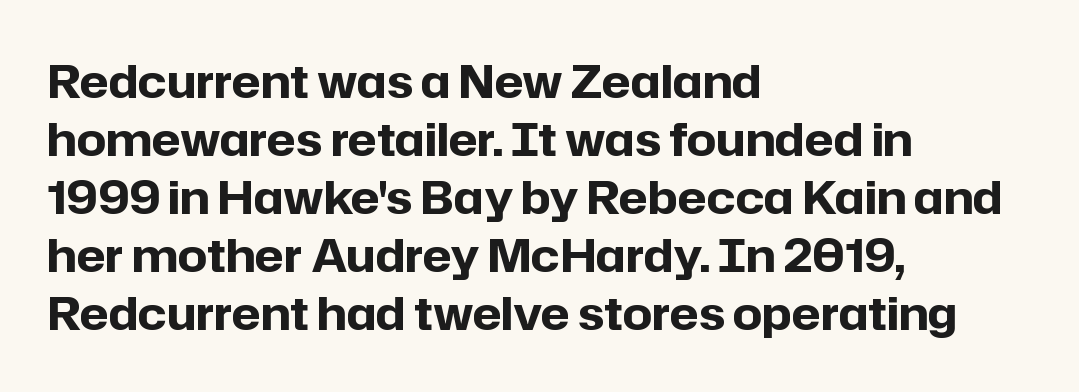
{"serif": "no", "italic": "no", "bold": "yes", "weight": "bold", "width": "normal", "stroke_contrast": "low", "x_height": "medium", "monospaced": "no", "underline": "no", "align": "left", "line_spacing": "normal", "line_spacing_ratio": 1.26, "letter_spacing": "normal", "letter_spacing_em": 0.0, "glyph_px": 46}
